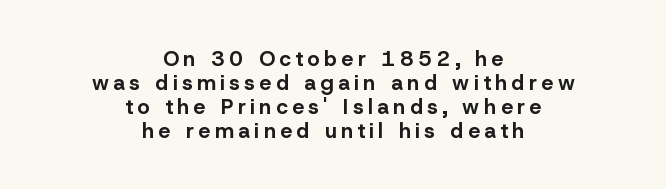
The horizontal fit of the characters is loose and conspicuously gappy. Horizontally, the lines are justified to the midpoint only. The line-height multiplier appears low, near solid setting. Emphasis by weight is at full strength: bold.
